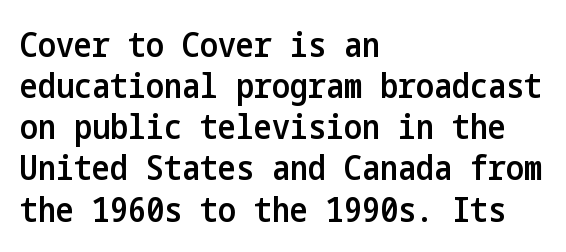
Honestly, there is no underline to notice here at all. The letters sit at their default tracking, neither squeezed nor spread. The typeface chosen for these lines omits serifs. The passage is arranged the way most books set body copy — flush left. These lines carry some extra weight — a demibold, not a full bold. Rendered with straight, roman letterforms.
